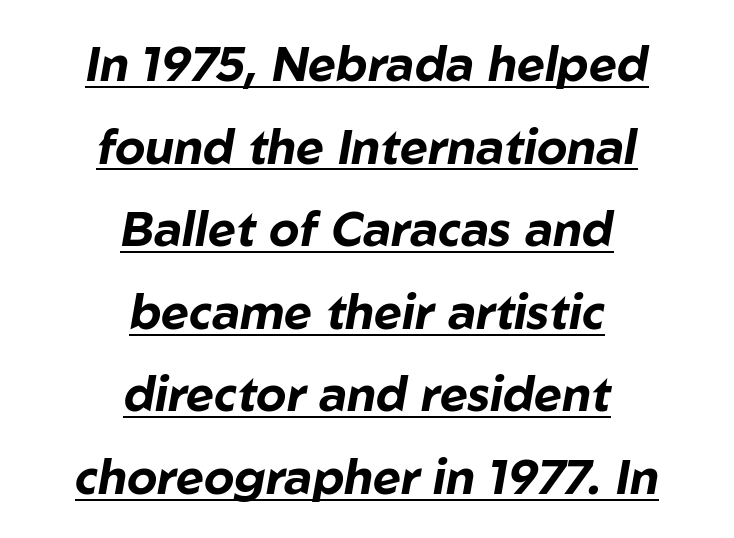
The image shows 48 px bold type, italic (leaning right); set centered, line spacing 1.72x, normal letter spacing, underlined; low stroke contrast and a medium x-height.
